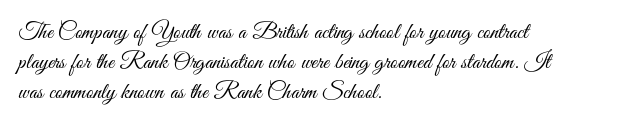
{"bold": "no", "underline": "no", "align": "left", "line_spacing": "normal", "line_spacing_ratio": 1.31, "letter_spacing": "normal", "letter_spacing_em": 0.0, "glyph_px": 23}
